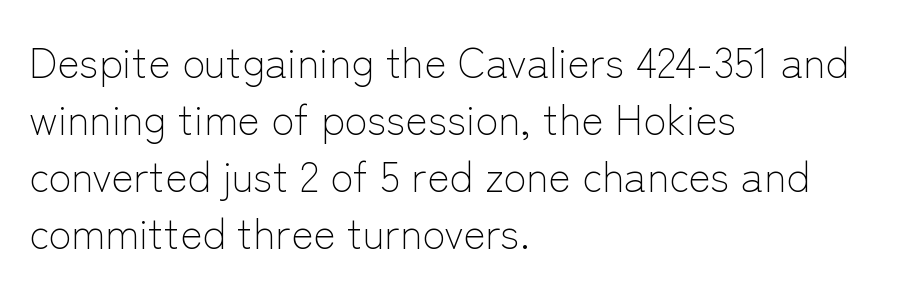
The image shows 42 px light sans-serif type, upright; set left-aligned, normal line spacing (1.36x), normal letter spacing, not underlined; low stroke contrast and a medium x-height.
